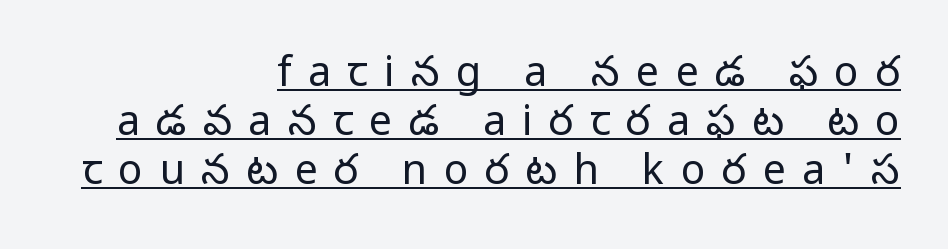
The image shows 41 px regular-weight sans-serif type, upright; set right-aligned, line spacing 1.19x, unusually wide letter spacing (+0.4 em), underlined; low stroke contrast and a medium x-height.
